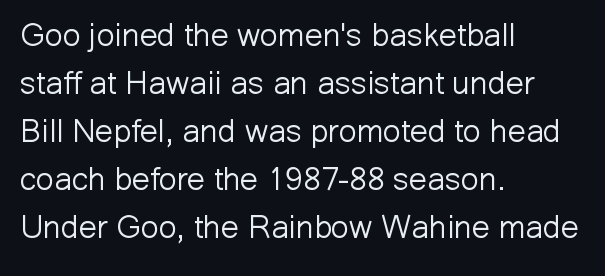
Style check: upright. Tracking here is standard; glyphs follow each other at the usual distance. Summary of weight: not heavy and not bold. Descenders are the only things crossing below the line.
